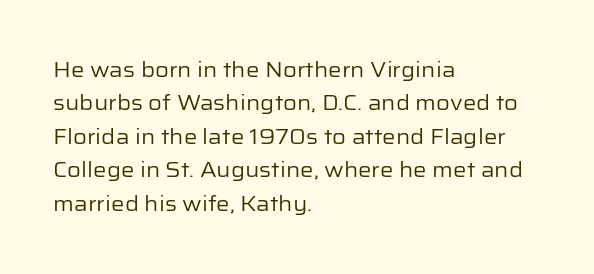
Q: Is the text bold? A: No.
Q: Is the text italic (slanted)? A: No, it is upright.
Q: Is the text underlined? A: No.
Q: How is the paragraph aligned? A: Left-aligned.
Q: Is the spacing between letters normal or unusually wide? A: Normal.
Q: Is the spacing between lines tight, normal or loose? A: Normal.
